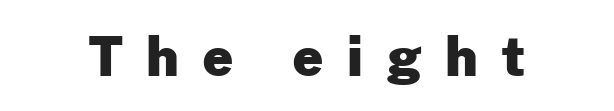
The image shows 53 px heavy sans-serif type, upright; set unusually wide letter spacing (+0.45 em), not underlined; low stroke contrast and a medium x-height.
